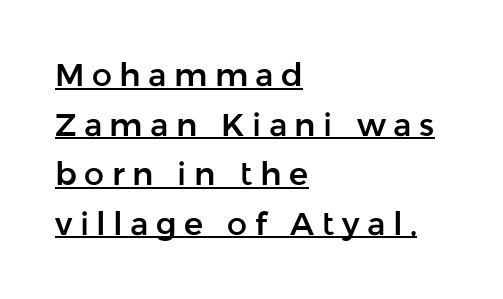
Q: Is the text italic (slanted)? A: No, it is upright.
Q: Is the typeface a serif or a sans-serif typeface? A: Sans-serif.
Q: Is the text underlined? A: Yes.
Q: How is the paragraph aligned? A: Left-aligned.
Q: Is the spacing between letters normal or unusually wide? A: Unusually wide.
Q: Is the spacing between lines tight, normal or loose? A: Normal.
Q: Width (condensed, normal, or wide)? A: Normal.
Q: Stroke contrast? A: Low.
Q: x-height? A: Medium.
Q: Monospaced? A: No.
